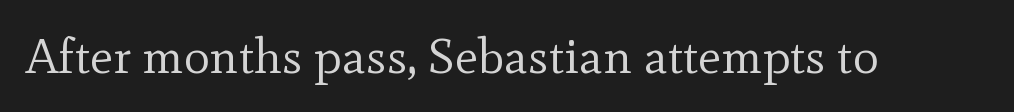
Decoration check: the copy has no underline. Posture: vertical. You can tell from the footed stems that serif type was used. Weight: regular or lighter.
